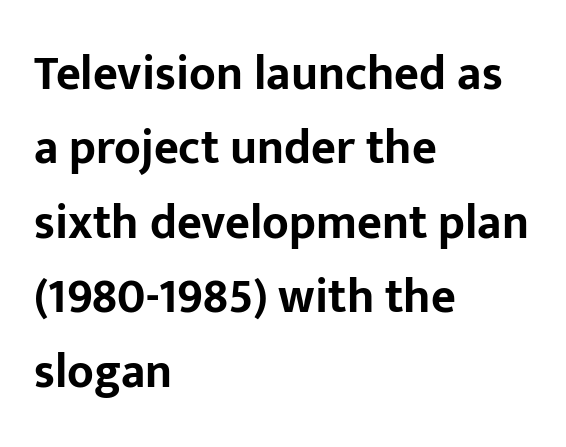
Q: Is the text bold? A: Yes.
Q: Is the text italic (slanted)? A: No, it is upright.
Q: Is the typeface a serif or a sans-serif typeface? A: Sans-serif.
Q: Is the text underlined? A: No.
Q: How is the paragraph aligned? A: Left-aligned.
Q: Is the spacing between letters normal or unusually wide? A: Normal.
Q: Is the spacing between lines tight, normal or loose? A: Normal.
Q: Width (condensed, normal, or wide)? A: Normal.
Q: Stroke contrast? A: Low.
Q: x-height? A: Medium.
Q: Monospaced? A: No.
